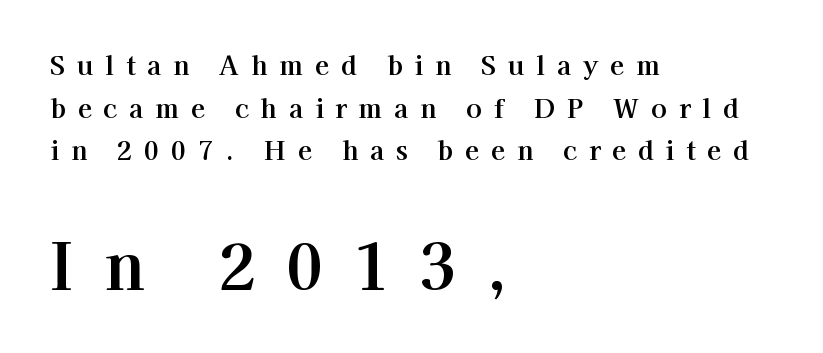
{"serif": "yes", "italic": "no", "width": "normal", "stroke_contrast": "high", "x_height": "medium", "monospaced": "no", "underline": "no", "align": "left", "line_spacing": "normal", "line_spacing_ratio": 1.64, "letter_spacing": "wide", "letter_spacing_em": 0.45, "larger_block": "second", "size_ratio": 2.46, "glyph_px": 64}
